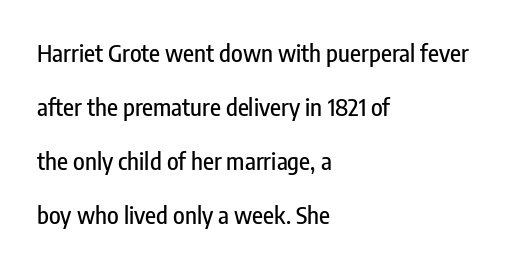
The letterforms sit shoulder to shoulder at normal distance. A clean baseline with only descenders dipping below it. The paragraph has a hard left edge and a soft right edge. You could fit nearly another row in the gap between these rows.
